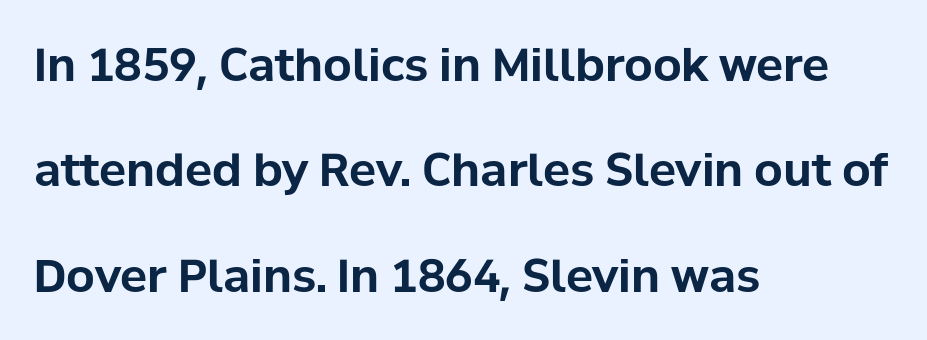
{"serif": "no", "italic": "no", "bold": "yes", "weight": "bold", "width": "normal", "stroke_contrast": "low", "x_height": "medium", "monospaced": "no", "underline": "no", "align": "left", "line_spacing": "loose", "line_spacing_ratio": 2.34, "letter_spacing": "normal", "letter_spacing_em": 0.0, "glyph_px": 45}
